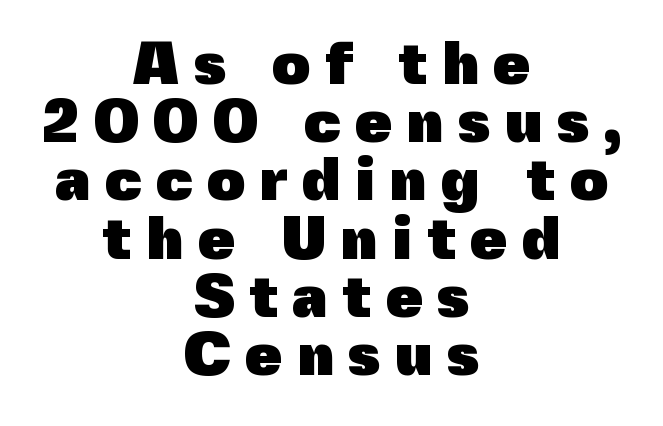
Upright lettering throughout. Vertically, the passage feels compressed, each row crowding the next. What weight is shown? A full bold with thick strokes. The gap between lines stays unmarked. You could not count columns in this text — the font is proportionally spaced.
